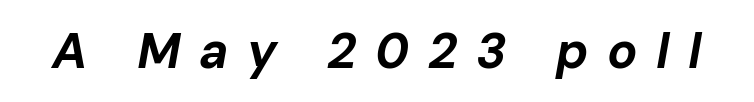
Q: Is the text bold? A: Yes.
Q: Is the text italic (slanted)? A: Yes, it leans right by about 10 degrees.
Q: Is the text underlined? A: No.
Q: Is the spacing between letters normal or unusually wide? A: Unusually wide.
Q: Width (condensed, normal, or wide)? A: Normal.
Q: Stroke contrast? A: Low.
Q: x-height? A: Medium.
Q: Monospaced? A: No.
